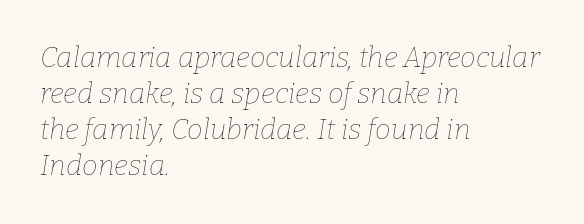
The rendering uses natural spacing where letterforms have individual widths. What's the leading like? Ordinary, nothing unusual. Quick note: italic. How are the letters spaced? Ordinarily, with no added tracking. A student would call this left alignment; a typographer would say flush left, rag right. Counters stay open thanks to moderate or lighter strokes.
